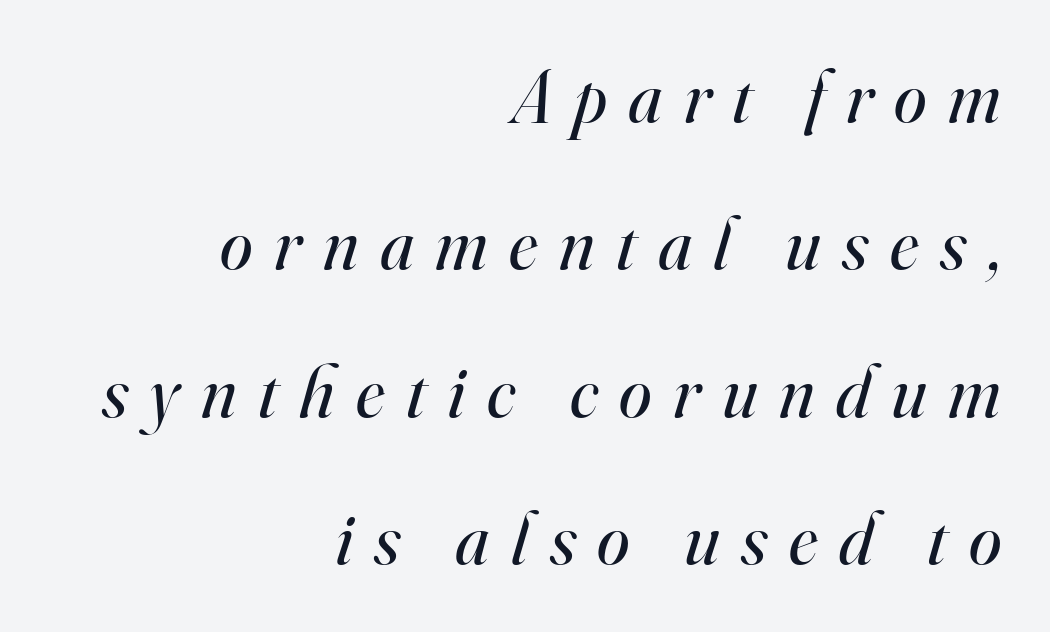
The image shows 74 px regular-weight serif type, italic (leaning right); set right-aligned, loose line spacing (1.99x), unusually wide letter spacing (+0.29 em), not underlined; high stroke contrast and a small x-height.
